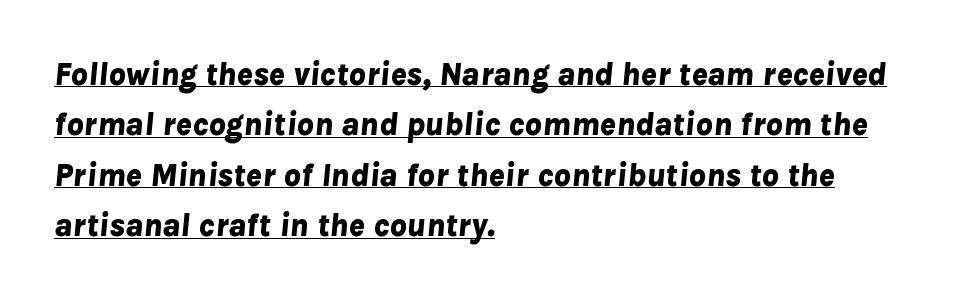
The image shows 33 px bold type, italic (leaning right); set left-aligned, normal line spacing (1.53x), normal letter spacing, underlined; low stroke contrast and a medium x-height.
